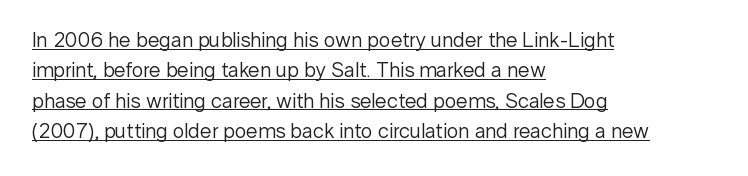
The image shows 21 px text type, upright; set left-aligned, normal line spacing (1.45x), normal letter spacing, underlined.
